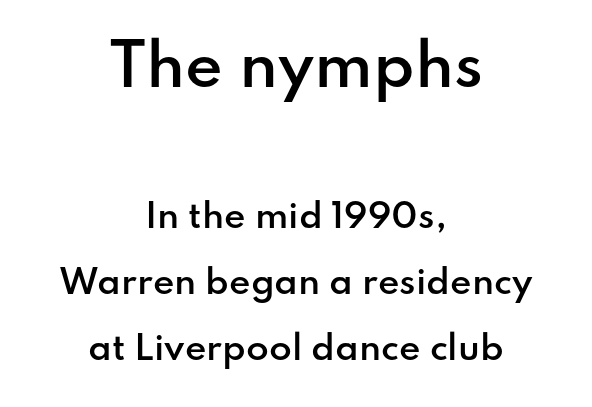
The image shows 58 px semibold sans-serif type, upright; set centered, loose line spacing (2.0x), normal letter spacing, not underlined; the first (top) block is 1.76x larger; low stroke contrast and a small x-height.
